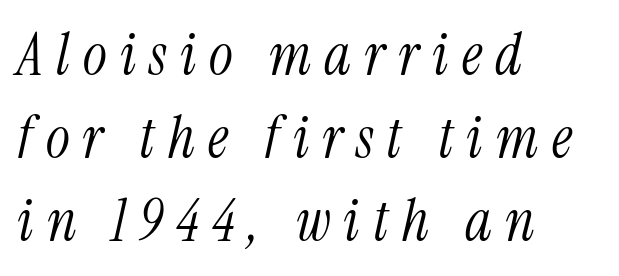
Q: Is the text bold? A: No.
Q: Is the text italic (slanted)? A: Yes, it leans right by about 13 degrees.
Q: Is the typeface a serif or a sans-serif typeface? A: Serif.
Q: Is the text underlined? A: No.
Q: How is the paragraph aligned? A: Left-aligned.
Q: Is the spacing between letters normal or unusually wide? A: Unusually wide.
Q: Is the spacing between lines tight, normal or loose? A: Normal.
Q: Width (condensed, normal, or wide)? A: Condensed.
Q: Stroke contrast? A: Medium.
Q: x-height? A: Medium.
Q: Monospaced? A: No.
